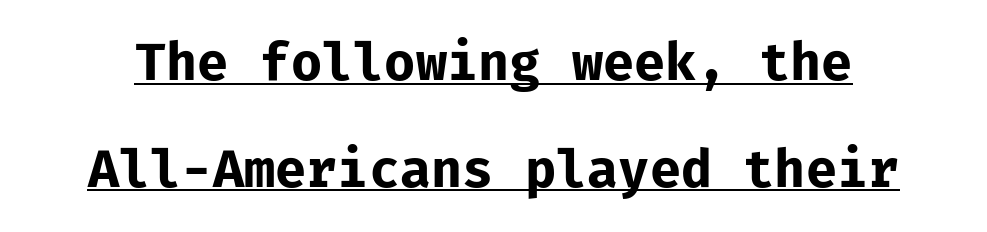
{"serif": "no", "italic": "no", "bold": "yes", "weight": "bold", "width": "normal", "stroke_contrast": "low", "x_height": "medium", "monospaced": "yes", "underline": "yes", "line_spacing": "loose", "line_spacing_ratio": 2.05, "letter_spacing": "normal", "letter_spacing_em": 0.0, "glyph_px": 52}
